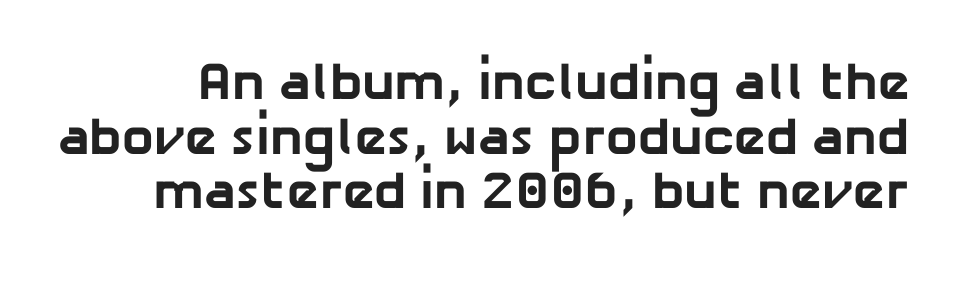
Glance below the letters and you will spot only blank space. Inter-character spacing is left at the font's built-in metrics. A typesetter would label this face a sans. The passage shown is typed in a proportional face where columns would drift. Students, this is bold: see how much ink each stroke carries. Quick note: interline space is minimal.
